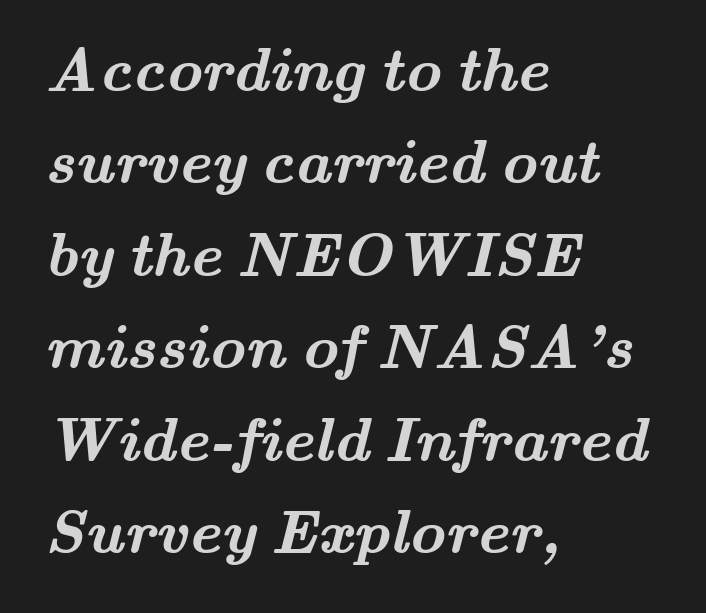
The image shows 62 px semibold, wide serif type; set left-aligned, normal line spacing (1.49x), normal letter spacing, not underlined; medium stroke contrast and a small x-height.
